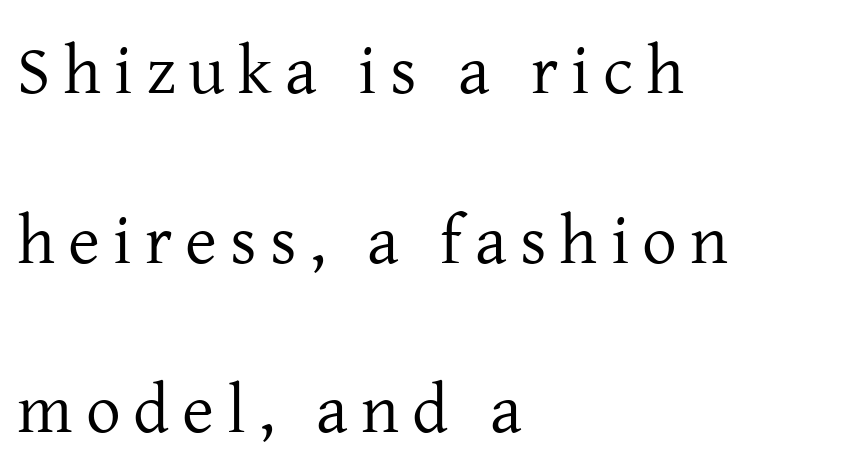
One-word summary of the alignment: left. The space beneath each line is pristine and unruled. The passage shown stacks its lines with a broad gap. Typographically, this falls in the serif category. This is roman type, the default non-slanted kind.
